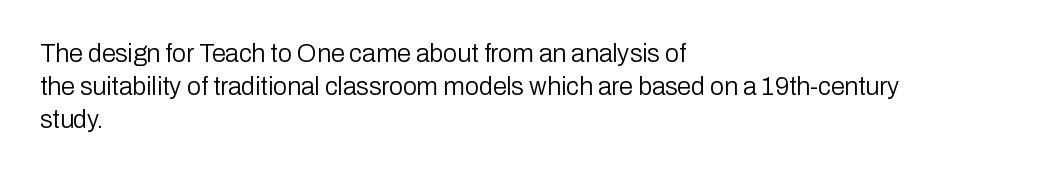
{"italic": "no", "bold": "no", "underline": "no", "align": "left", "line_spacing": "normal", "line_spacing_ratio": 1.32, "letter_spacing": "normal", "letter_spacing_em": 0.0, "glyph_px": 25}
